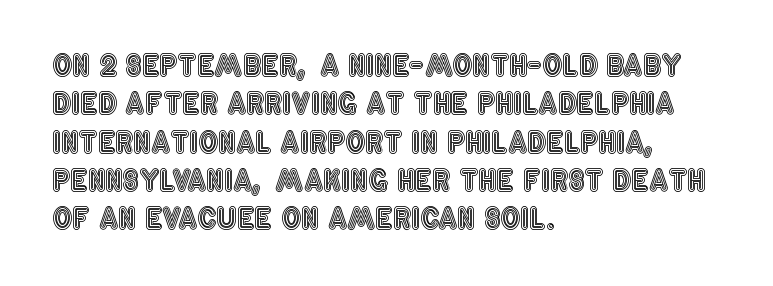
Q: Is the text italic (slanted)? A: No, it is upright.
Q: Is the text underlined? A: No.
Q: How is the paragraph aligned? A: Left-aligned.
Q: Is the spacing between letters normal or unusually wide? A: Normal.
Q: Is the spacing between lines tight, normal or loose? A: Normal.
Q: Width (condensed, normal, or wide)? A: Condensed.
Q: x-height? A: Large.
Q: Monospaced? A: No.
